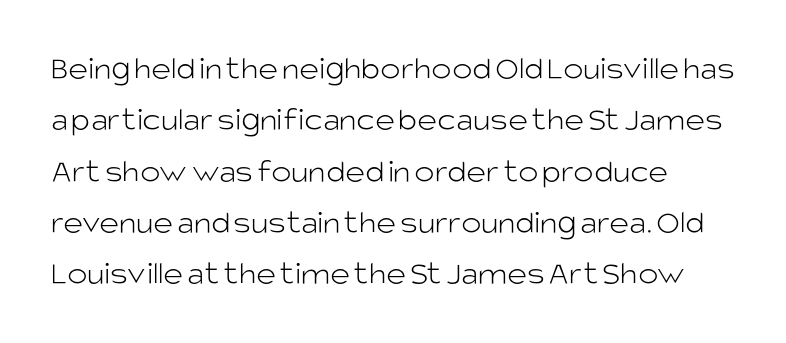
Q: Is the text bold? A: No.
Q: Is the text italic (slanted)? A: No, it is upright.
Q: Is the typeface a serif or a sans-serif typeface? A: Sans-serif.
Q: Is the text underlined? A: No.
Q: Is the spacing between letters normal or unusually wide? A: Normal.
Q: Is the spacing between lines tight, normal or loose? A: Normal.
Q: Width (condensed, normal, or wide)? A: Normal.
Q: Stroke contrast? A: Low.
Q: x-height? A: Large.
Q: Monospaced? A: No.
